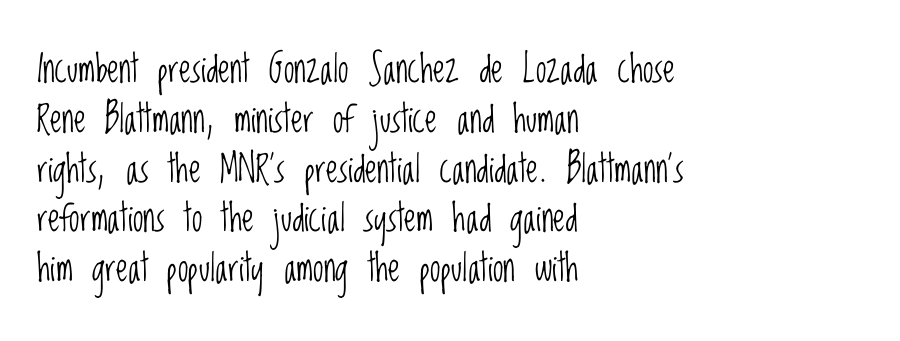
Q: Is the text bold? A: No.
Q: Is the text italic (slanted)? A: No, it is upright.
Q: Is the typeface a serif or a sans-serif typeface? A: Sans-serif.
Q: Is the text underlined? A: No.
Q: How is the paragraph aligned? A: Left-aligned.
Q: Is the spacing between letters normal or unusually wide? A: Normal.
Q: Is the spacing between lines tight, normal or loose? A: Normal.
Q: Width (condensed, normal, or wide)? A: Condensed.
Q: Stroke contrast? A: Low.
Q: x-height? A: Large.
Q: Monospaced? A: No.
